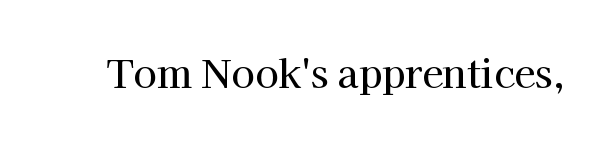
The image shows 38 px serif type, upright; set normal letter spacing, not underlined; high stroke contrast and a medium x-height.
